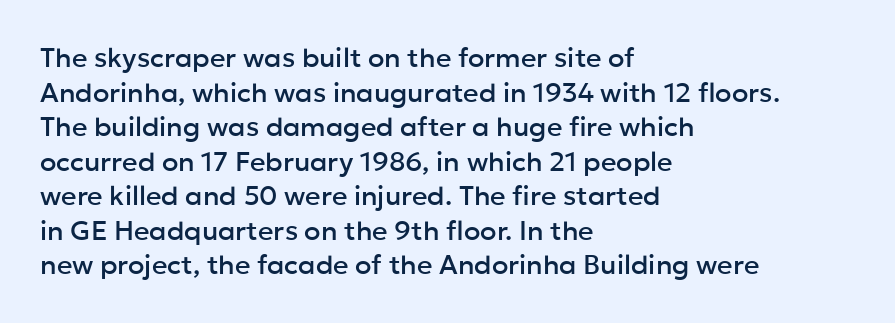
The image shows 27 px text type, upright; set left-aligned, normal line spacing (1.28x), normal letter spacing, not underlined.
